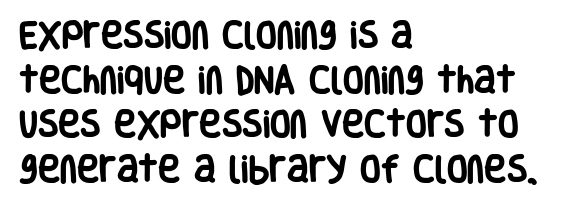
The image shows 30 px heavy, condensed sans-serif type, upright; set left-aligned, normal line spacing (1.49x), normal letter spacing, not underlined; low stroke contrast and a large x-height.
